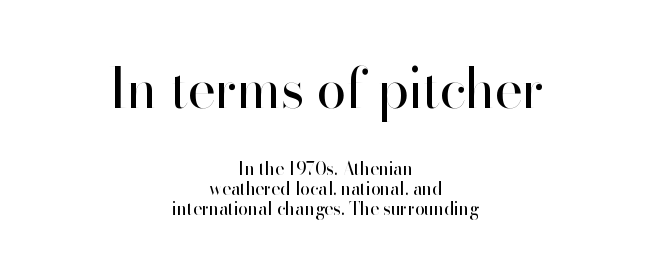
The specimen omits any rule beneath the text block's lines. Note the varied advance widths — an 'i' is clearly narrower than an 'm'. You could call the tracking neutral — neither tight nor loose. Upright lettering throughout. Compared with a flush-left layout, this one balances lines on the center instead.
